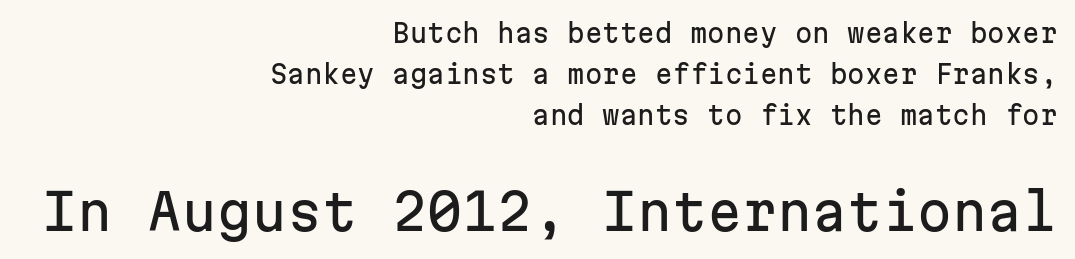
{"serif": "no", "italic": "no", "width": "normal", "stroke_contrast": "low", "x_height": "medium", "monospaced": "yes", "underline": "no", "align": "right", "line_spacing": "normal", "line_spacing_ratio": 1.64, "letter_spacing": "normal", "letter_spacing_em": 0.0, "larger_block": "second", "size_ratio": 2.0, "glyph_px": 50}
